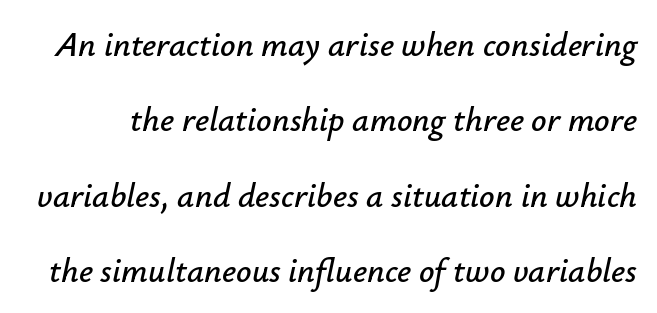
{"italic": "yes", "lean": "right", "slant_degrees": 12, "width": "normal", "stroke_contrast": "low", "x_height": "small", "monospaced": "no", "underline": "no", "line_spacing": "loose", "line_spacing_ratio": 2.22, "letter_spacing": "normal", "letter_spacing_em": 0.0, "glyph_px": 34}
